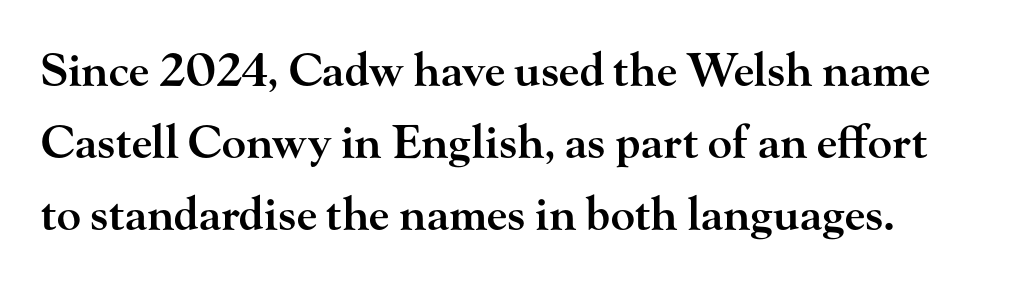
The image shows 45 px semibold, wide serif type, upright; set normal line spacing (1.6x), normal letter spacing, not underlined; high stroke contrast and a small x-height.
